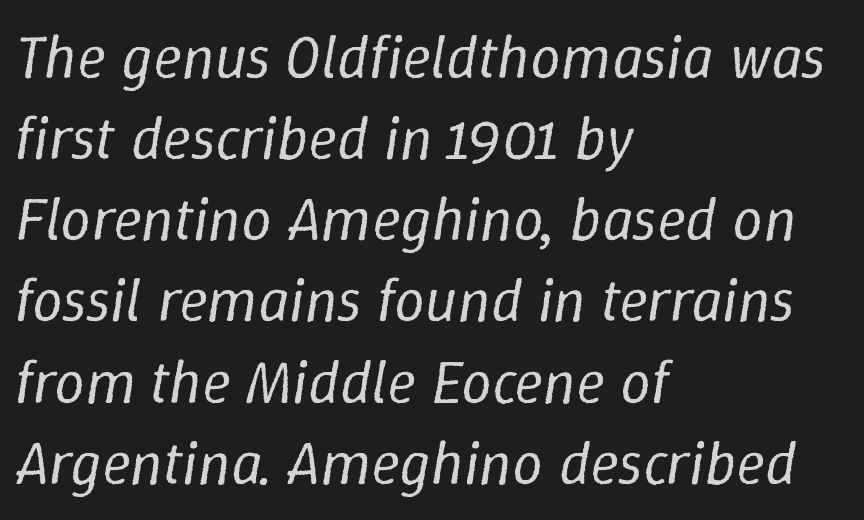
Q: Is the text bold? A: No.
Q: Is the text italic (slanted)? A: Yes, it leans right by about 9 degrees.
Q: Is the text underlined? A: No.
Q: How is the paragraph aligned? A: Left-aligned.
Q: Is the spacing between letters normal or unusually wide? A: Normal.
Q: Is the spacing between lines tight, normal or loose? A: Normal.
Q: Width (condensed, normal, or wide)? A: Normal.
Q: Stroke contrast? A: Low.
Q: x-height? A: Medium.
Q: Monospaced? A: No.
